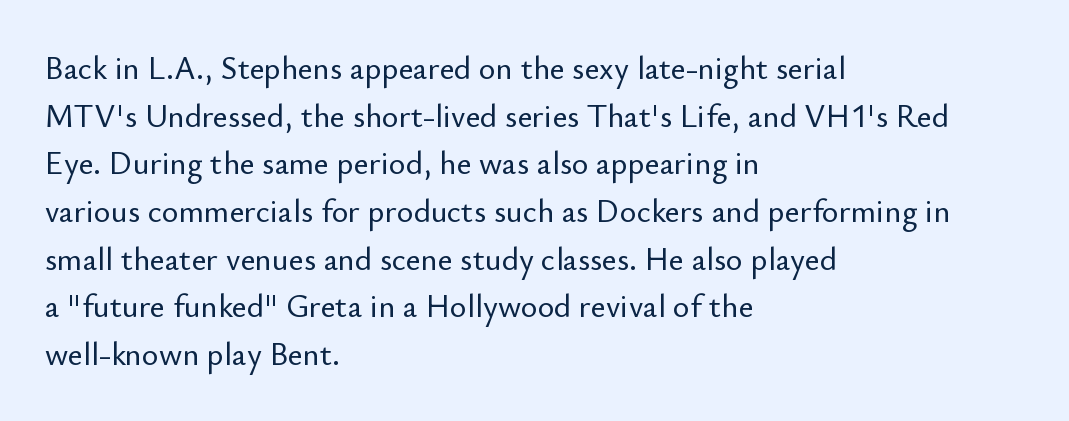
The image shows 32 px sans-serif type, upright; set left-aligned, normal line spacing (1.49x), normal letter spacing, not underlined; low stroke contrast and a small x-height.
